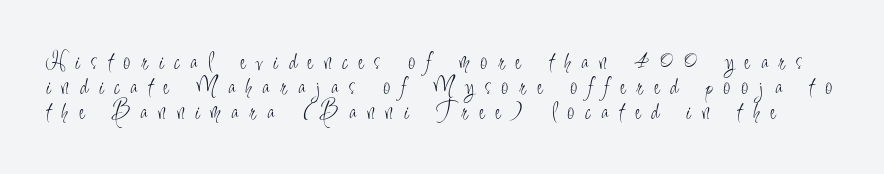
{"bold": "no", "underline": "no", "line_spacing": "tight", "line_spacing_ratio": 1.0, "letter_spacing": "wide", "letter_spacing_em": 0.45, "glyph_px": 25}
